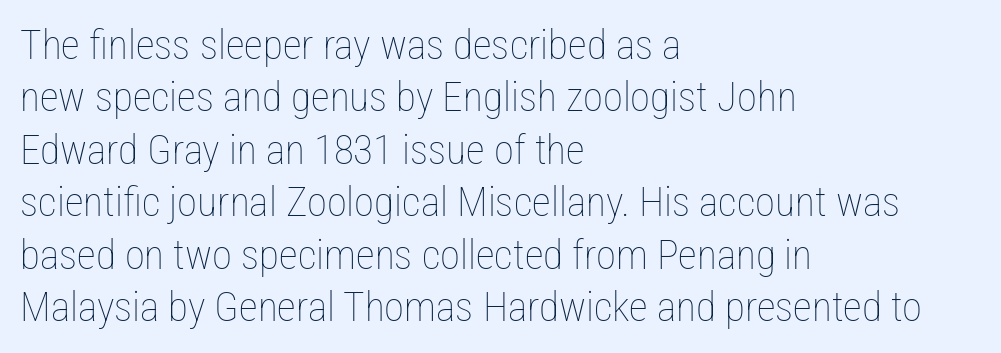
The image shows 41 px thin, condensed type, upright; set left-aligned, normal line spacing (1.28x), normal letter spacing, not underlined; low stroke contrast and a medium x-height.
